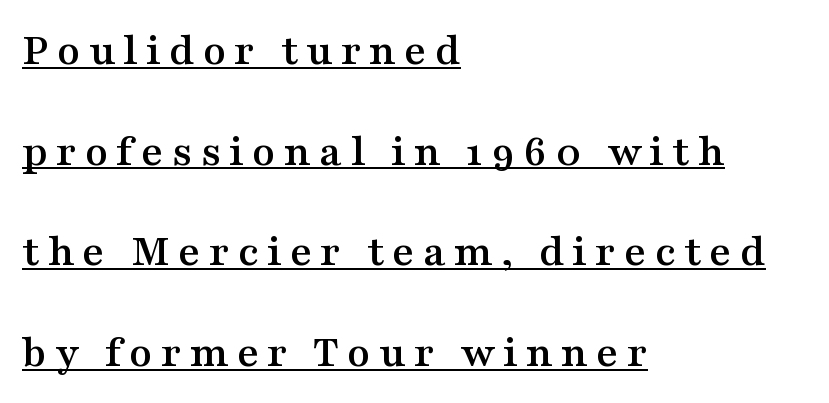
The image shows 47 px wide serif type, upright; set left-aligned, loose line spacing (2.14x), underlined; medium stroke contrast and a medium x-height.
